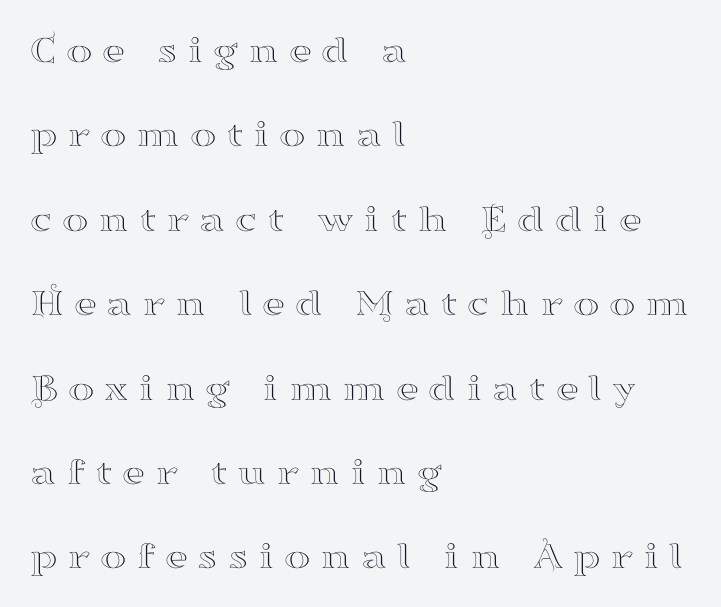
{"serif": "yes", "italic": "no", "width": "wide", "stroke_contrast": "high", "x_height": "small", "monospaced": "no", "underline": "no", "align": "left", "line_spacing": "loose", "line_spacing_ratio": 2.11, "letter_spacing": "wide", "letter_spacing_em": 0.24, "glyph_px": 40}
